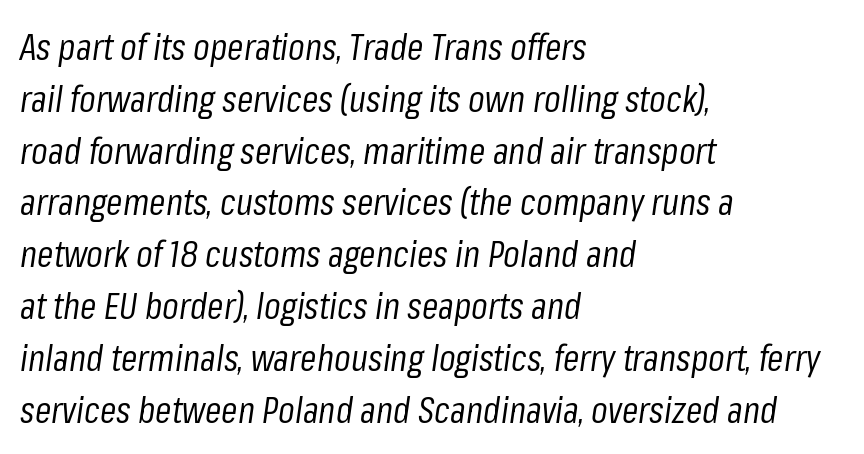
The image shows 37 px regular-weight, condensed type, italic (leaning right); set left-aligned, normal line spacing (1.4x), normal letter spacing, not underlined; low stroke contrast and a medium x-height.
